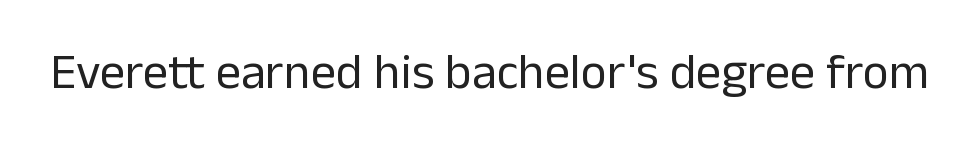
{"serif": "no", "italic": "no", "bold": "no", "weight": "regular", "width": "normal", "stroke_contrast": "low", "x_height": "medium", "monospaced": "no", "underline": "no", "letter_spacing": "normal", "letter_spacing_em": 0.0, "glyph_px": 50}
